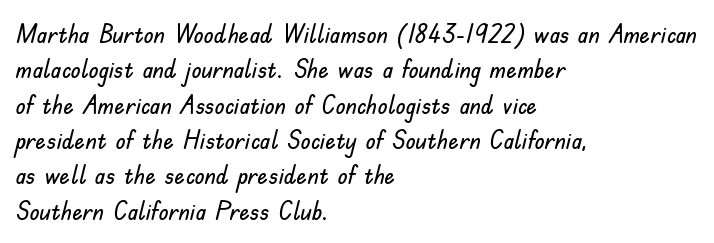
{"underline": "no", "align": "left", "line_spacing": "normal", "line_spacing_ratio": 1.36, "letter_spacing": "normal", "letter_spacing_em": 0.0, "glyph_px": 26}
